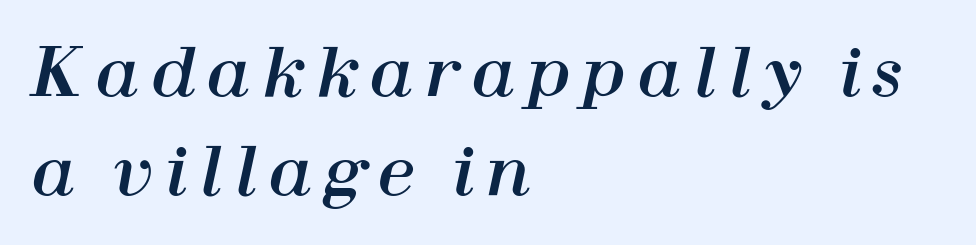
Q: Is the text italic (slanted)? A: Yes, it leans right by about 12 degrees.
Q: Is the text underlined? A: No.
Q: How is the paragraph aligned? A: Left-aligned.
Q: Is the spacing between lines tight, normal or loose? A: Normal.
Q: Width (condensed, normal, or wide)? A: Normal.
Q: Stroke contrast? A: High.
Q: x-height? A: Medium.
Q: Monospaced? A: No.
